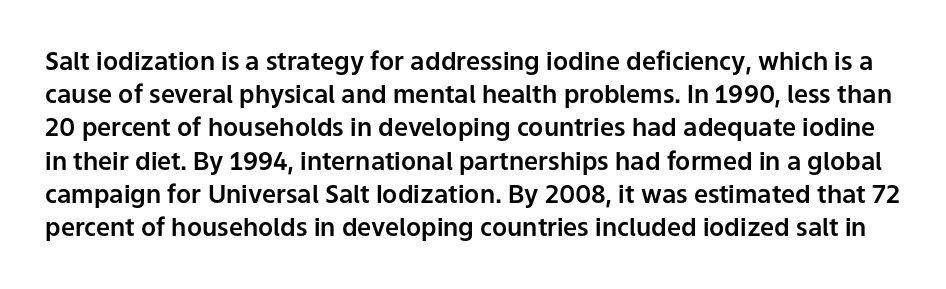
The image shows 25 px text type, upright; set normal line spacing (1.33x), normal letter spacing, not underlined.
